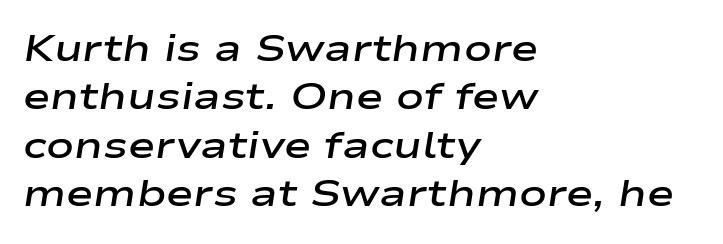
The image shows 37 px semibold, wide type, italic (leaning right); set left-aligned, normal line spacing (1.31x), normal letter spacing, not underlined; low stroke contrast and a medium x-height.
